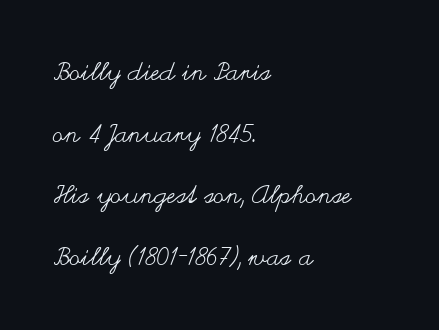
All the whitespace from short lines collects on the right. Clear beneath every line of the passage. Tracking value appears to be zero — textbook default spacing.
